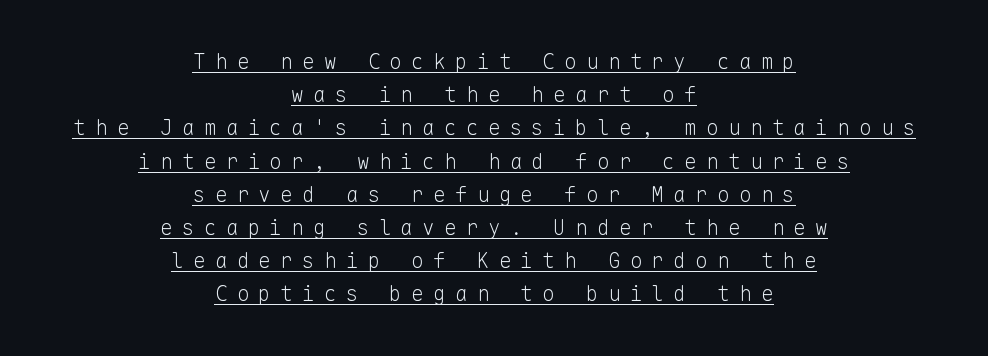
The image shows 21 px text type, upright; set centered, normal line spacing (1.58x), unusually wide letter spacing (+0.44 em), underlined.
